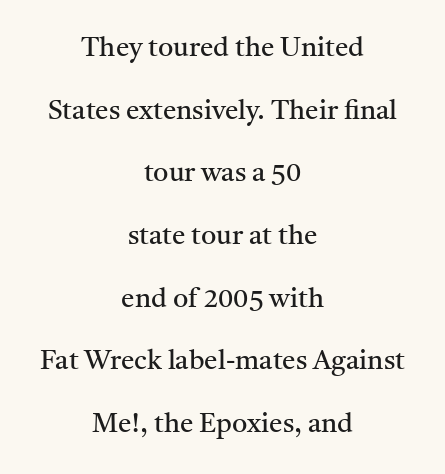
{"italic": "no", "bold": "no", "underline": "no", "align": "center", "line_spacing": "loose", "line_spacing_ratio": 2.32, "letter_spacing": "normal", "letter_spacing_em": 0.0, "glyph_px": 27}
